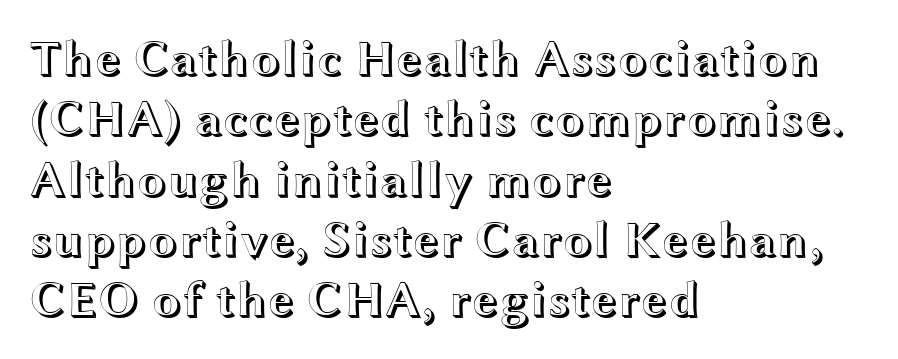
{"italic": "no", "width": "wide", "x_height": "medium", "monospaced": "no", "underline": "no", "align": "left", "line_spacing_ratio": 1.23, "letter_spacing": "normal", "letter_spacing_em": 0.0, "glyph_px": 49}
